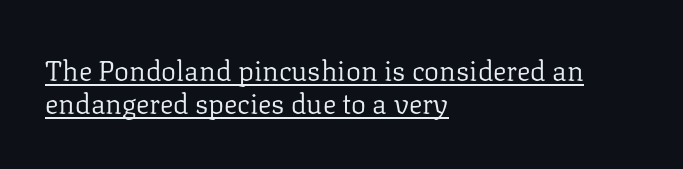
Q: Is the text bold? A: No.
Q: Is the text italic (slanted)? A: No, it is upright.
Q: Is the typeface a serif or a sans-serif typeface? A: Serif.
Q: Is the text underlined? A: Yes.
Q: How is the paragraph aligned? A: Left-aligned.
Q: Is the spacing between letters normal or unusually wide? A: Normal.
Q: Width (condensed, normal, or wide)? A: Normal.
Q: Stroke contrast? A: Low.
Q: x-height? A: Medium.
Q: Monospaced? A: No.
